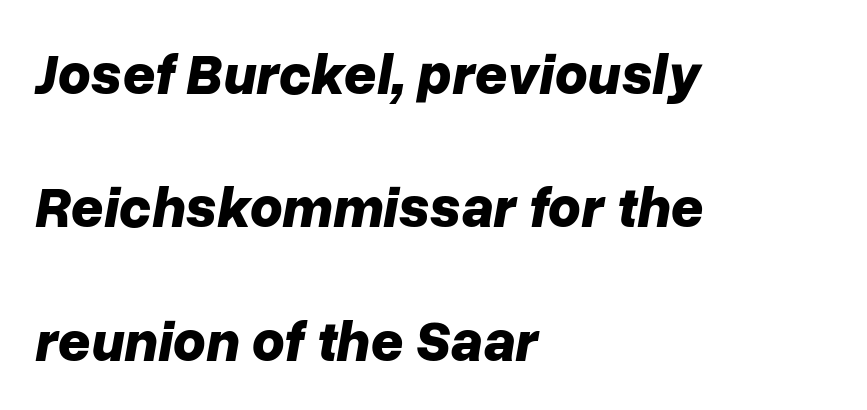
{"italic": "yes", "lean": "right", "slant_degrees": 10, "bold": "yes", "weight": "bold", "width": "normal", "stroke_contrast": "low", "x_height": "medium", "monospaced": "no", "underline": "no", "align": "left", "line_spacing": "loose", "line_spacing_ratio": 2.34, "letter_spacing": "normal", "letter_spacing_em": 0.0, "glyph_px": 57}
